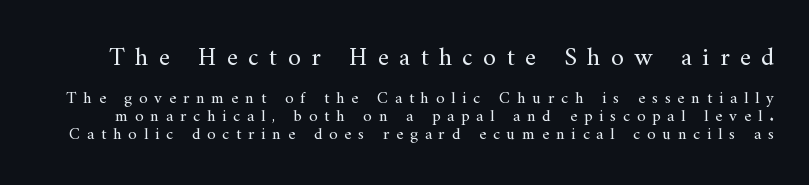
Q: Is the text bold? A: No.
Q: Is the text italic (slanted)? A: No, it is upright.
Q: Is the text underlined? A: No.
Q: Is the spacing between letters normal or unusually wide? A: Unusually wide.
Q: Is the spacing between lines tight, normal or loose? A: Tight.
Q: Which block of text is set in a larger size, the first (top) or the second (bottom)? A: The first (top) one.
